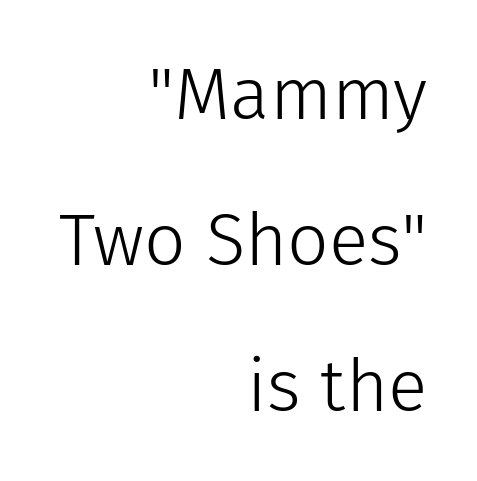
Q: Is the text bold? A: No.
Q: Is the text italic (slanted)? A: No, it is upright.
Q: Is the typeface a serif or a sans-serif typeface? A: Sans-serif.
Q: Is the text underlined? A: No.
Q: How is the paragraph aligned? A: Right-aligned.
Q: Is the spacing between letters normal or unusually wide? A: Normal.
Q: Is the spacing between lines tight, normal or loose? A: Loose.
Q: Width (condensed, normal, or wide)? A: Normal.
Q: Stroke contrast? A: Low.
Q: x-height? A: Medium.
Q: Monospaced? A: No.
